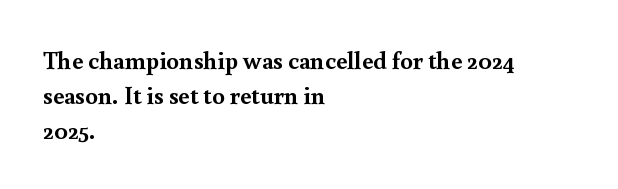
{"italic": "no", "bold": "yes", "underline": "no", "align": "left", "line_spacing": "normal", "line_spacing_ratio": 1.4, "letter_spacing": "normal", "letter_spacing_em": 0.0, "glyph_px": 25}
